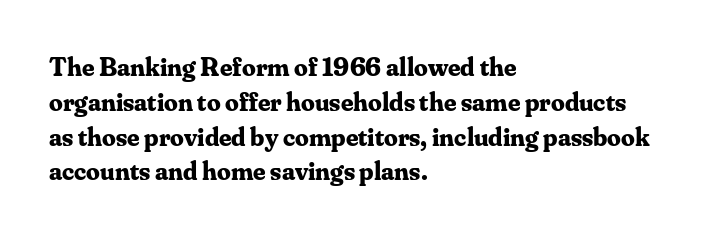
Q: Is the text bold? A: Yes.
Q: Is the text italic (slanted)? A: No, it is upright.
Q: Is the text underlined? A: No.
Q: How is the paragraph aligned? A: Left-aligned.
Q: Is the spacing between letters normal or unusually wide? A: Normal.
Q: Is the spacing between lines tight, normal or loose? A: Normal.
